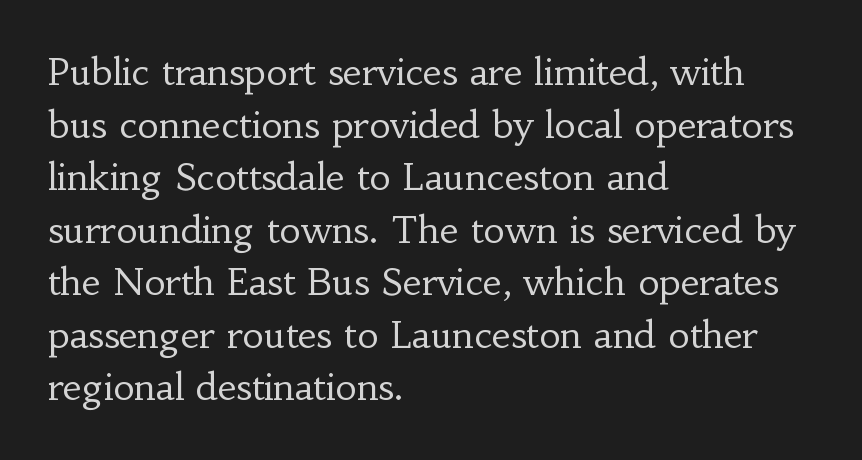
{"serif": "yes", "italic": "no", "bold": "no", "weight": "regular", "width": "normal", "stroke_contrast": "low", "x_height": "small", "monospaced": "no", "underline": "no", "align": "left", "line_spacing": "normal", "line_spacing_ratio": 1.42, "letter_spacing": "normal", "letter_spacing_em": 0.0, "glyph_px": 37}
